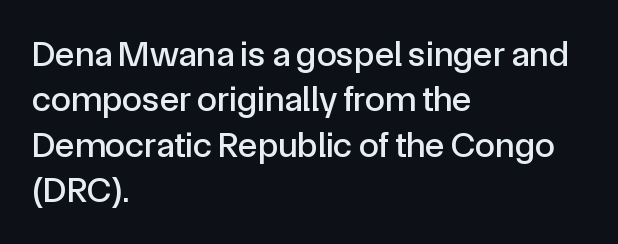
The image shows 36 px sans-serif type, upright; set left-aligned, normal line spacing (1.26x), normal letter spacing, not underlined; a medium x-height.
